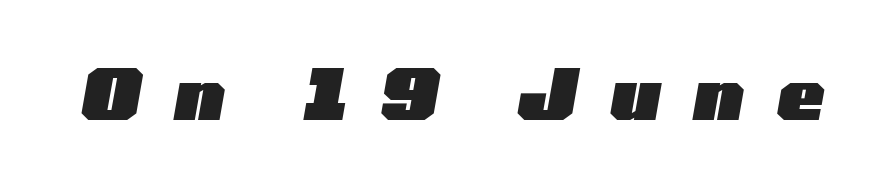
{"italic": "yes", "lean": "right", "slant_degrees": 10, "bold": "yes", "weight": "heavy", "width": "wide", "stroke_contrast": "low", "x_height": "medium", "monospaced": "no", "underline": "no", "letter_spacing": "wide", "letter_spacing_em": 0.47, "glyph_px": 70}
